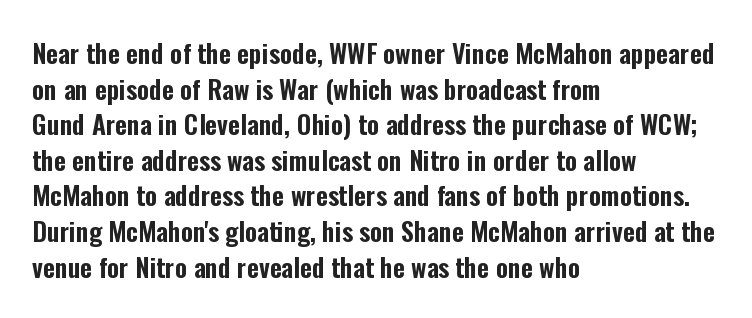
Q: Is the text italic (slanted)? A: No, it is upright.
Q: Is the text underlined? A: No.
Q: How is the paragraph aligned? A: Left-aligned.
Q: Is the spacing between letters normal or unusually wide? A: Normal.
Q: Is the spacing between lines tight, normal or loose? A: Normal.
